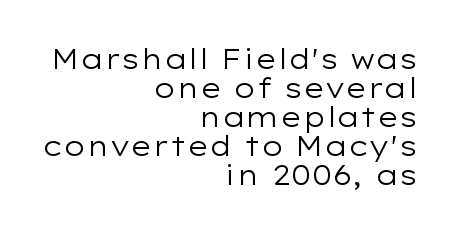
Where is the straight margin? On the right. Glyph-to-glyph distance matches everyday printed text. Line spacing here is tight. No heavy texture on the line: the type isn't bold. Nobody drew a line under any word here. Posture: upright roman.
